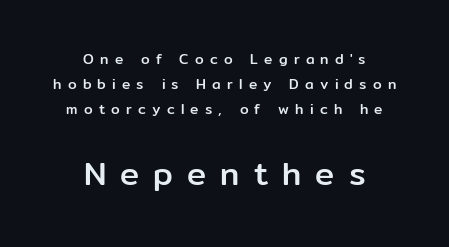
To sum up the face: it is a sans, with no serifs. This sample uses expanded letter spacing, leaving extra air between glyphs. Do the characters align in a grid? No, the font is proportional. The typesetter chose a symmetrical, centered arrangement here. Two sizes are in play, and the larger belongs to the second block. Only glyphs here, with clear space below each row.
